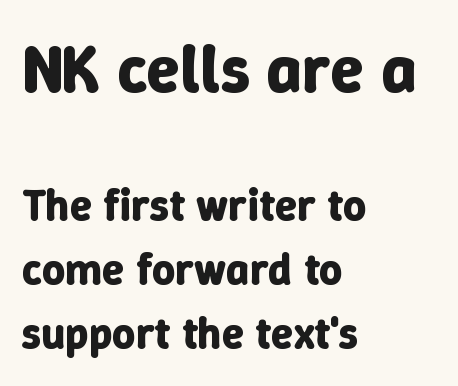
Think of a printed novel: that variable character pitch is what you see here. Between these two stacked blocks, the higher one wins on size. Horizontal bands of white between lines are of average thickness. Horizontally, the lines are justified to the leading edge only. Tall strokes in this sample are plumb rather than angled. Descenders are the only things crossing below the line.
